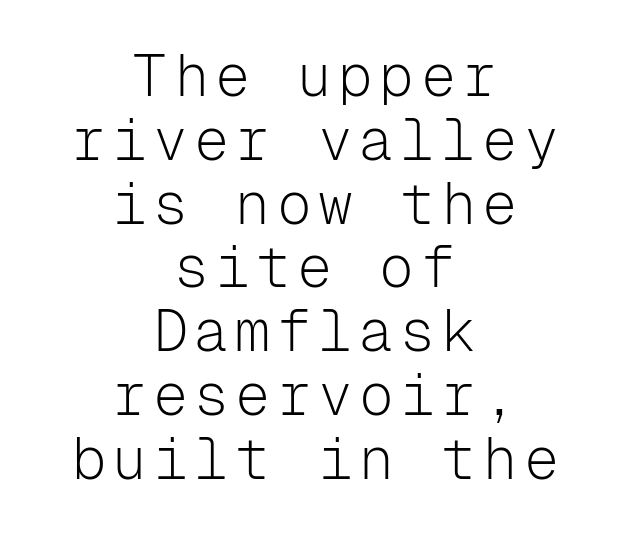
{"serif": "no", "italic": "no", "bold": "no", "weight": "light", "width": "normal", "stroke_contrast": "low", "x_height": "medium", "monospaced": "yes", "underline": "no", "align": "center", "line_spacing": "tight", "line_spacing_ratio": 1.1, "glyph_px": 58}
